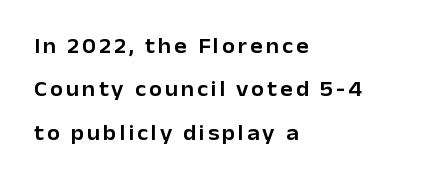
Which margin do the lines hug? The left one — the right edge is uneven. Airy leading. Posture: upright roman. Nobody drew a line under any word here.
